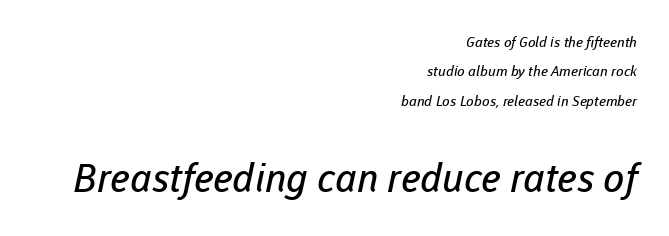
The image shows 39 px regular-weight sans-serif type; set right-aligned, loose line spacing (2.1x), normal letter spacing, not underlined; the second (bottom) block is 2.79x larger; low stroke contrast and a medium x-height.
